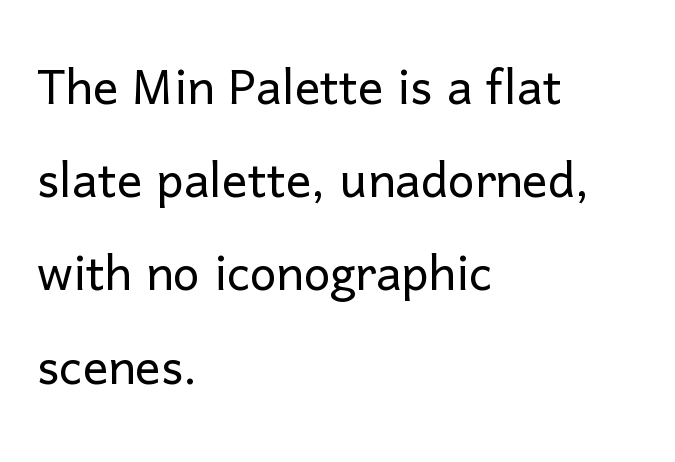
The image shows 63 px light sans-serif type, upright; set left-aligned, normal line spacing (1.48x), normal letter spacing, not underlined; low stroke contrast and a medium x-height.
